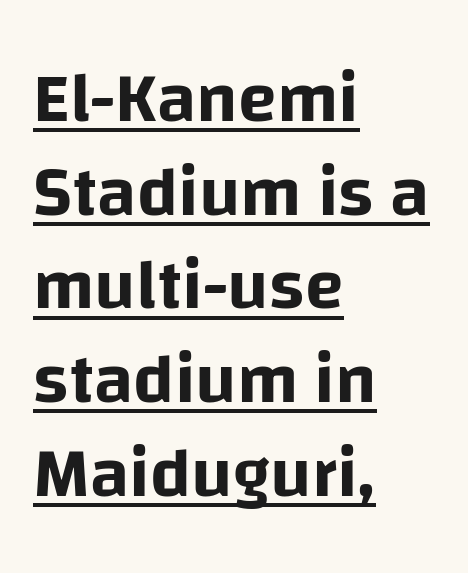
{"serif": "no", "italic": "no", "width": "normal", "stroke_contrast": "low", "x_height": "large", "monospaced": "no", "underline": "yes", "align": "left", "line_spacing": "normal", "line_spacing_ratio": 1.32, "letter_spacing": "normal", "letter_spacing_em": 0.0, "glyph_px": 71}
